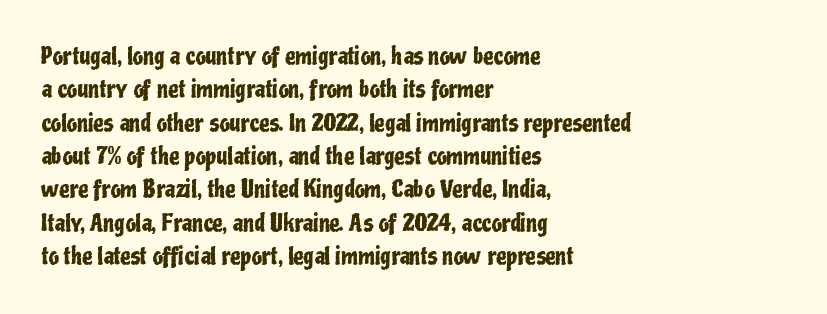
{"italic": "no", "underline": "no", "align": "left", "line_spacing": "normal", "line_spacing_ratio": 1.45, "letter_spacing": "normal", "letter_spacing_em": 0.0, "glyph_px": 23}
